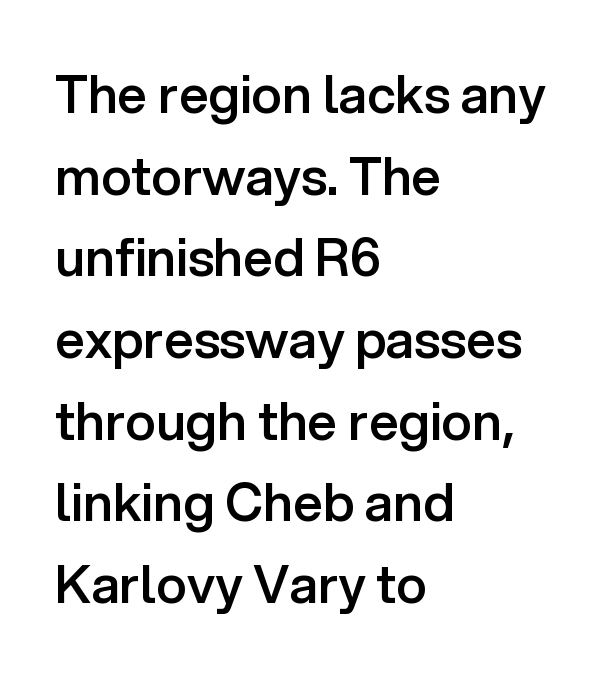
Q: Is the text bold? A: Semi-bold.
Q: Is the text italic (slanted)? A: No, it is upright.
Q: Is the typeface a serif or a sans-serif typeface? A: Sans-serif.
Q: Is the text underlined? A: No.
Q: How is the paragraph aligned? A: Left-aligned.
Q: Is the spacing between letters normal or unusually wide? A: Normal.
Q: Is the spacing between lines tight, normal or loose? A: Normal.
Q: Width (condensed, normal, or wide)? A: Normal.
Q: Stroke contrast? A: Low.
Q: x-height? A: Medium.
Q: Monospaced? A: No.
